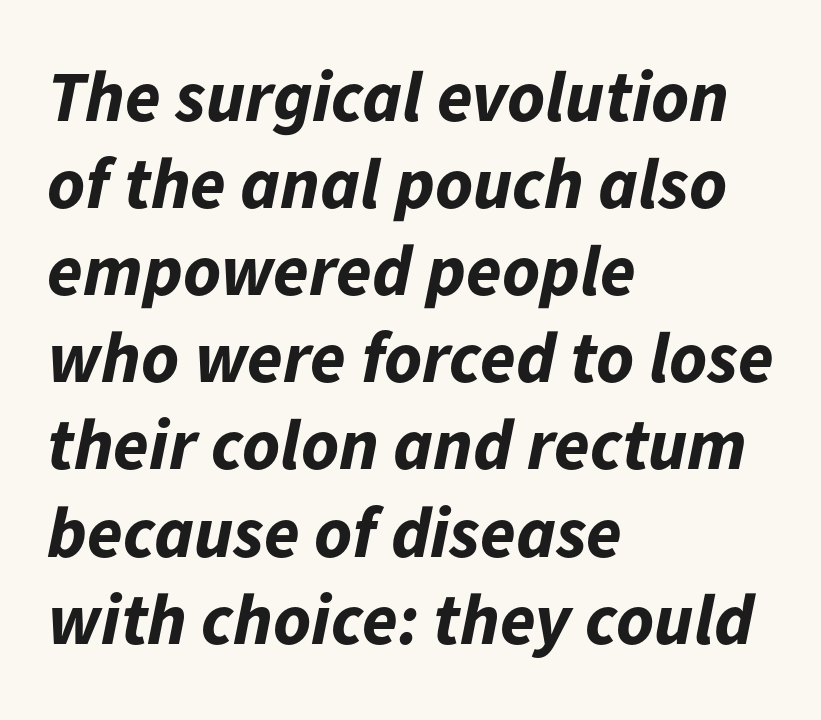
Honestly, the letter spacing is just normal — you wouldn't notice it. Proportional: the letters do not fall into vertical columns. The whole block is typeset with a tilt. Students, this is bold: see how much ink each stroke carries. Caption: multi-line text, flush left, ragged right.
